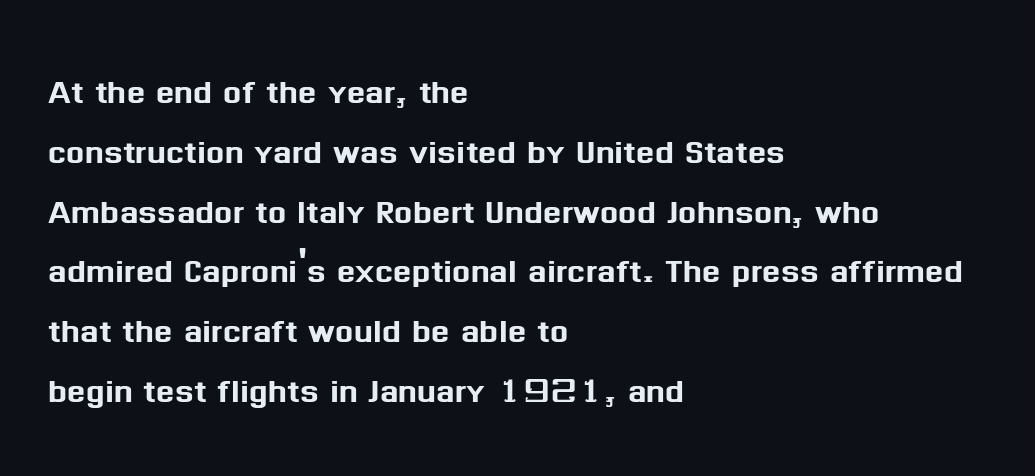
Lines of text with bare space underneath. The vertical gap from one line to the next is medium. Nope, not italic — everything's standing straight. The passage shown has conventional tracking throughout. Note the varied advance widths — an 'i' is clearly narrower than an 'm'.
